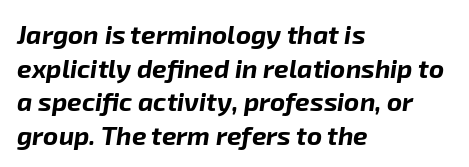
Leading matches the norm, producing a regular column. Is the type slanted? Yes — the strokes lean at a clear angle. Caption: bold face, heavy strokes. The face used here is rendered with its standard letterfit.
